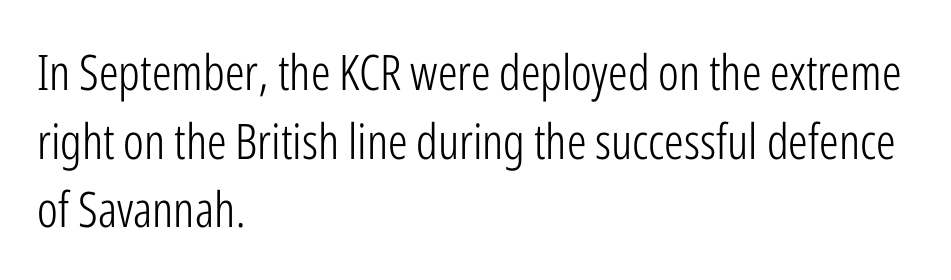
Rule under the text: the space is simply empty. Normally led — the rows are evenly, conventionally spaced. This sample has the flowing, uneven cadence of proportional lettering. Each word holds together tightly as a unit, with standard inter-letter gaps.
